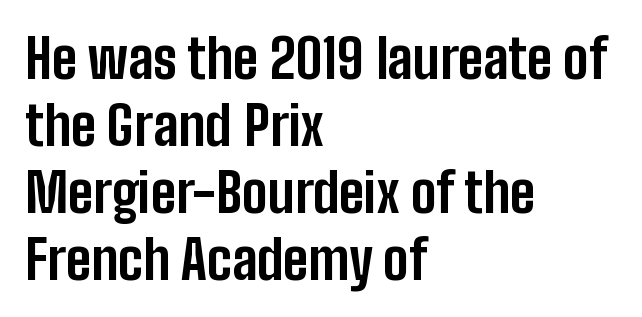
Is the block centered? No — it sits flush against the left margin. Does extra space separate the letters? No, they use regular spacing. Is this a fixed-width face? No — the glyphs have proportional, varying widths. Words float on clear page, feet unadorned. Note: no serifs on the glyphs. The sample has been set heavy, in full bold.
